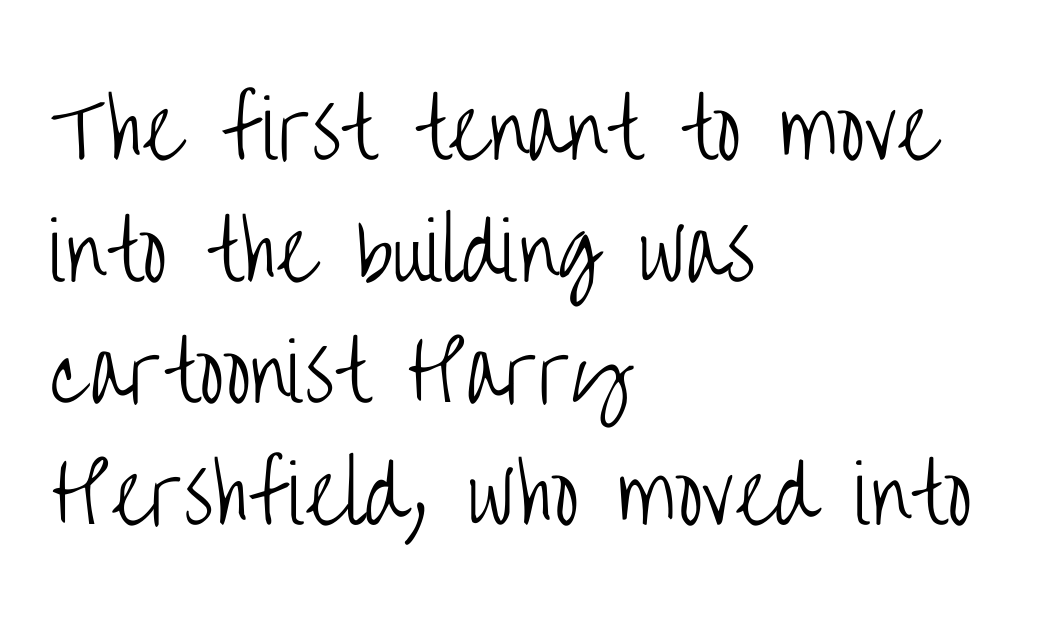
All the whitespace from short lines collects on the right. Students, note that the glyphs here touch the page at normal intervals. A bare baseline throughout the passage. The strokes are not fattened; the text isn't bold. The letters advance in unequal steps, a hallmark of proportional type.
